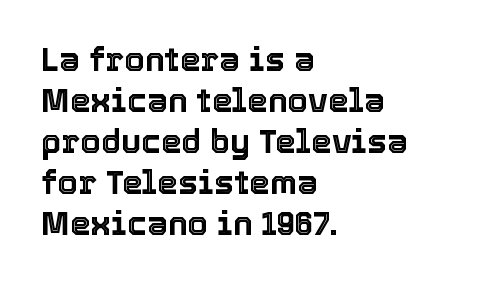
{"italic": "no", "width": "normal", "x_height": "medium", "monospaced": "no", "underline": "no", "align": "left", "line_spacing_ratio": 1.24, "letter_spacing": "normal", "letter_spacing_em": 0.0, "glyph_px": 33}
